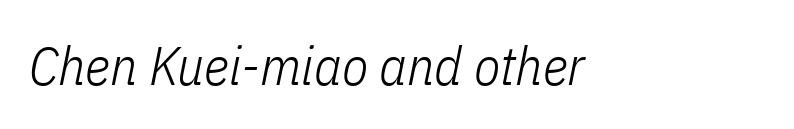
Q: Is the text bold? A: No.
Q: Is the text italic (slanted)? A: Yes, it leans right by about 11 degrees.
Q: Is the text underlined? A: No.
Q: Is the spacing between letters normal or unusually wide? A: Normal.
Q: Width (condensed, normal, or wide)? A: Condensed.
Q: Stroke contrast? A: Low.
Q: x-height? A: Medium.
Q: Monospaced? A: No.
